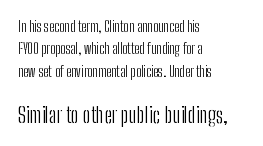
No extra tracking has been applied to these lines. Caption: multi-line text, flush left, ragged right. The face used here appears at its bigger size in the lower chunk. The rendering uses a moderate line-height, typical for paragraphs.
